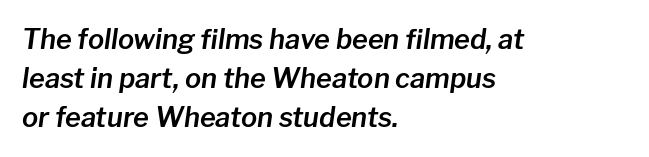
Q: Is the text italic (slanted)? A: Yes, it leans right by about 8 degrees.
Q: Is the text underlined? A: No.
Q: How is the paragraph aligned? A: Left-aligned.
Q: Is the spacing between letters normal or unusually wide? A: Normal.
Q: Is the spacing between lines tight, normal or loose? A: Normal.
